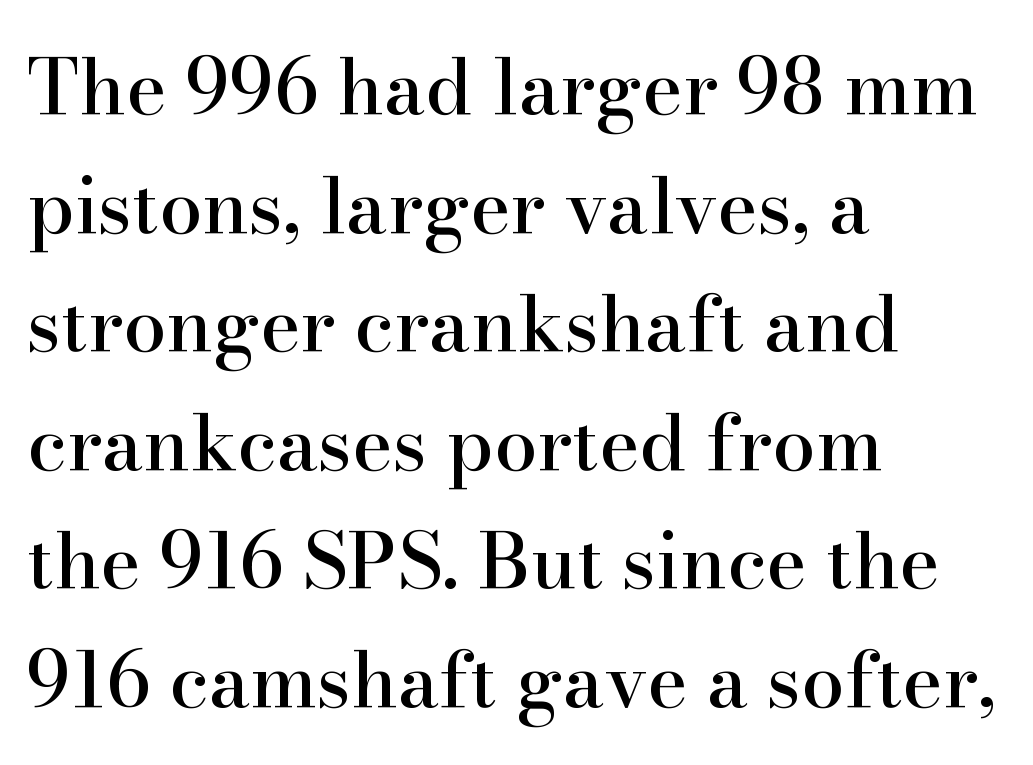
{"serif": "yes", "italic": "no", "width": "normal", "stroke_contrast": "high", "x_height": "small", "monospaced": "no", "underline": "no", "align": "left", "line_spacing": "normal", "line_spacing_ratio": 1.54, "letter_spacing": "normal", "letter_spacing_em": 0.0, "glyph_px": 77}
